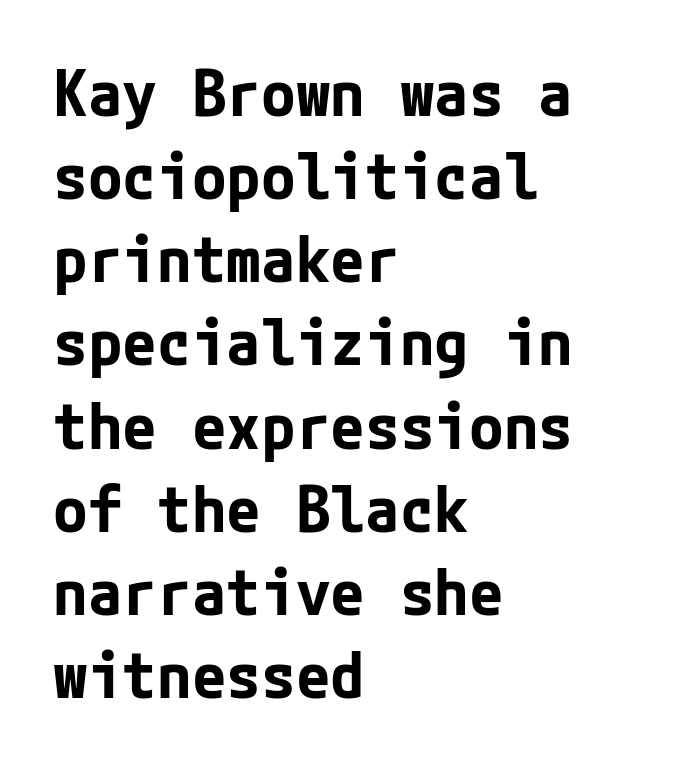
The image shows 63 px bold sans-serif type, upright; set left-aligned, normal line spacing (1.32x), normal letter spacing, not underlined; low stroke contrast and a medium x-height.
